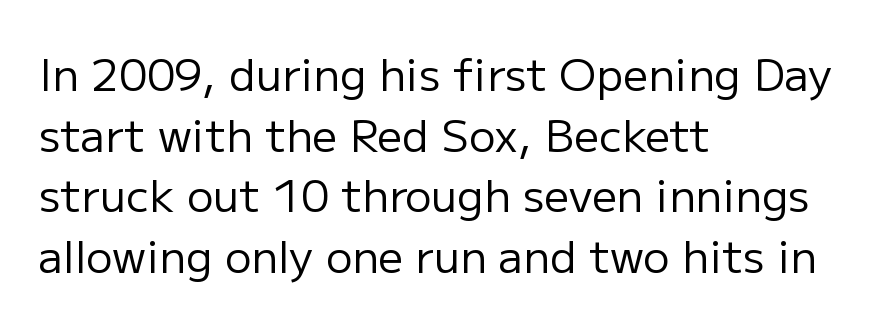
Weight: in the light-to-regular range. To sum up the face: it is a sans, with no serifs. This sample is left-justified, so line endings fall wherever the words run out. Letters rest on an invisible, unmarked baseline.
